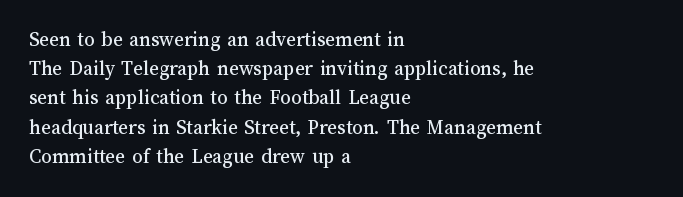
{"italic": "no", "underline": "no", "align": "left", "line_spacing": "normal", "line_spacing_ratio": 1.39, "letter_spacing": "normal", "letter_spacing_em": 0.0, "glyph_px": 21}
